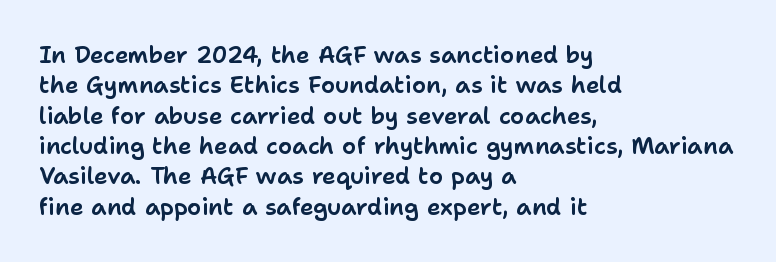
{"italic": "no", "underline": "no", "align": "left", "line_spacing": "normal", "line_spacing_ratio": 1.32, "letter_spacing": "normal", "letter_spacing_em": 0.0, "glyph_px": 23}
